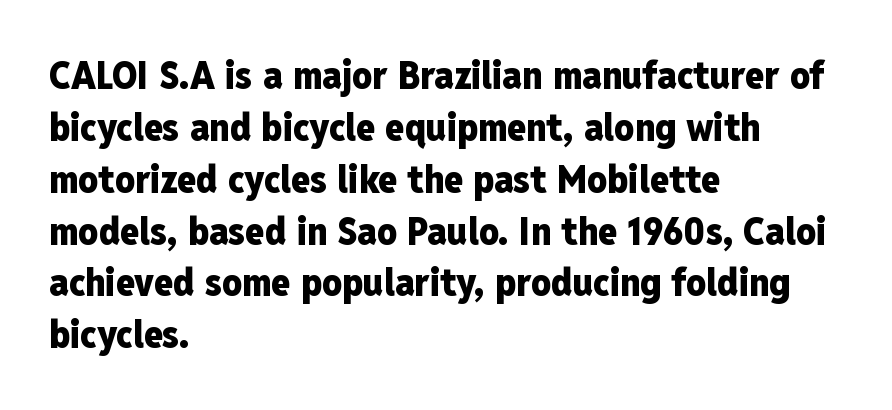
Q: Is the text bold? A: Yes.
Q: Is the text italic (slanted)? A: No, it is upright.
Q: Is the typeface a serif or a sans-serif typeface? A: Sans-serif.
Q: Is the text underlined? A: No.
Q: How is the paragraph aligned? A: Left-aligned.
Q: Is the spacing between letters normal or unusually wide? A: Normal.
Q: Is the spacing between lines tight, normal or loose? A: Normal.
Q: Width (condensed, normal, or wide)? A: Condensed.
Q: Stroke contrast? A: Low.
Q: x-height? A: Medium.
Q: Monospaced? A: No.
